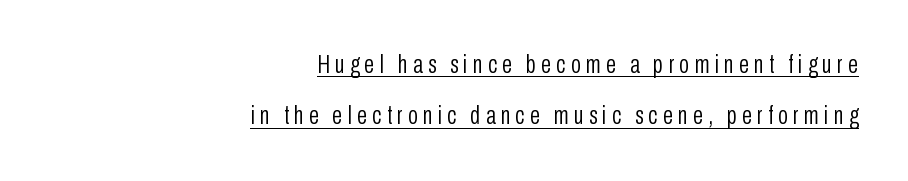
Heft: none added — not bold. This is underlined copy, the kind a proofreader might mark for attention. Someone cranked the tracking dial way up on this one. The lettering holds an erect, upright posture throughout. The typesetter chose a ragged-left arrangement here. Honestly, the rows look like they've been pulled way apart.
